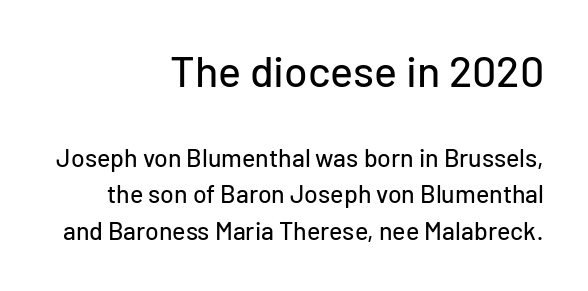
{"serif": "no", "italic": "no", "width": "normal", "stroke_contrast": "low", "x_height": "medium", "monospaced": "no", "underline": "no", "align": "right", "line_spacing": "normal", "line_spacing_ratio": 1.47, "letter_spacing": "normal", "letter_spacing_em": 0.0, "larger_block": "first", "size_ratio": 1.72, "glyph_px": 43}
